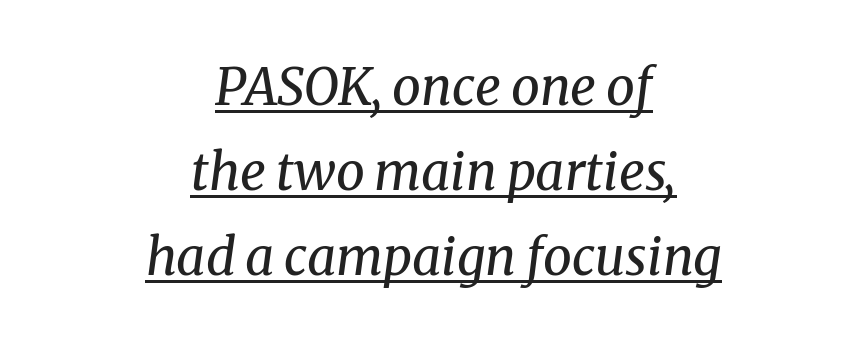
The image shows 51 px regular-weight serif type, italic (leaning right); set centered, normal line spacing (1.67x), normal letter spacing, underlined; medium stroke contrast and a medium x-height.
